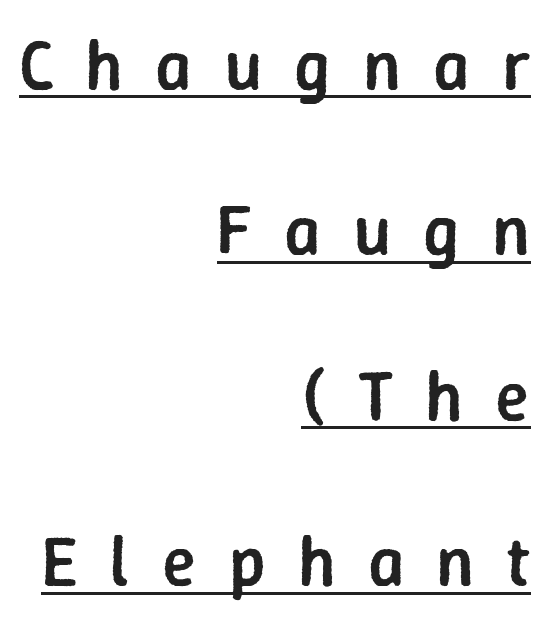
Q: Is the text bold? A: Semi-bold.
Q: Is the text italic (slanted)? A: No, it is upright.
Q: Is the typeface a serif or a sans-serif typeface? A: Sans-serif.
Q: Is the text underlined? A: Yes.
Q: How is the paragraph aligned? A: Right-aligned.
Q: Is the spacing between letters normal or unusually wide? A: Unusually wide.
Q: Is the spacing between lines tight, normal or loose? A: Loose.
Q: Width (condensed, normal, or wide)? A: Normal.
Q: Stroke contrast? A: Low.
Q: x-height? A: Medium.
Q: Monospaced? A: No.
